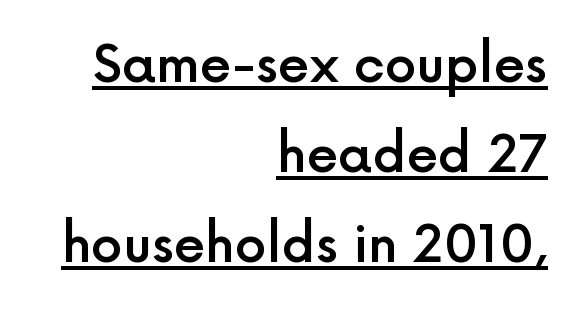
A rule runs beneath these lines of type. The letterforms sit shoulder to shoulder at normal distance. The lines are quadded right. Ascenders rise straight up at ninety degrees. Spacing verdict: proportional, widths tailored to each character. This is the in-between weight designers call semibold or demi.
